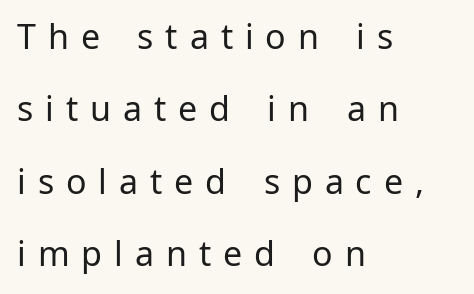
{"serif": "no", "italic": "no", "bold": "no", "weight": "regular", "width": "normal", "stroke_contrast": "low", "x_height": "medium", "monospaced": "no", "underline": "no", "align": "left", "line_spacing": "loose", "line_spacing_ratio": 2.13, "letter_spacing": "wide", "letter_spacing_em": 0.35, "glyph_px": 34}
